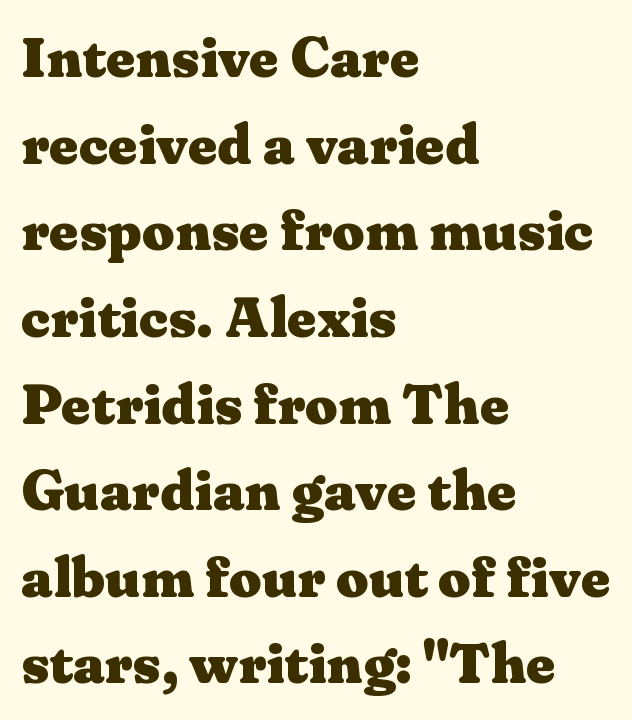
Posture: straight, roman, zero tilt. This sample has the flowing, uneven cadence of proportional lettering. The rendering shows small feet on the letterforms — a serif design. Has an underline been added? It has not. The tracking reads as untouched default to a designer's eye.
